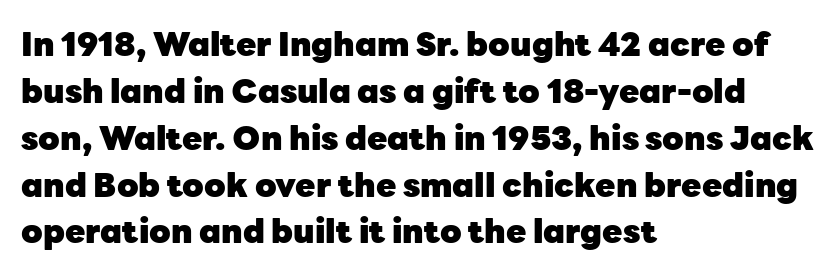
The image shows 33 px heavy sans-serif type, upright; set left-aligned, normal line spacing (1.42x), normal letter spacing, not underlined; low stroke contrast and a medium x-height.
